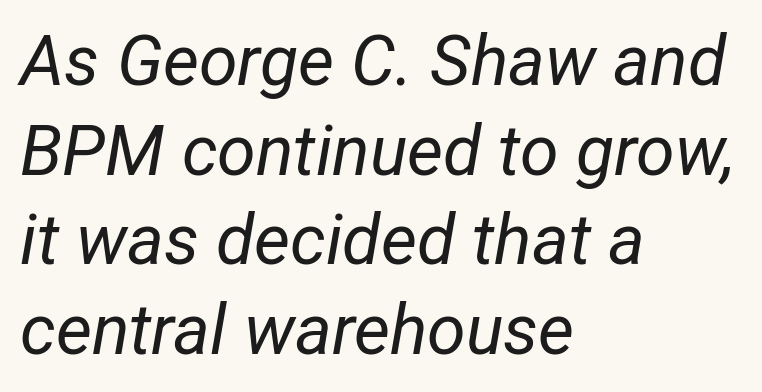
Q: Is the text bold? A: No.
Q: Is the text italic (slanted)? A: Yes, it leans right by about 12 degrees.
Q: Is the text underlined? A: No.
Q: How is the paragraph aligned? A: Left-aligned.
Q: Is the spacing between letters normal or unusually wide? A: Normal.
Q: Is the spacing between lines tight, normal or loose? A: Normal.
Q: Width (condensed, normal, or wide)? A: Condensed.
Q: Stroke contrast? A: Low.
Q: x-height? A: Medium.
Q: Monospaced? A: No.
